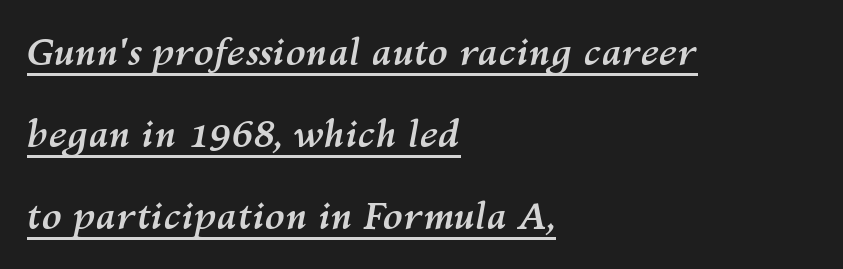
{"italic": "yes", "lean": "right", "slant_degrees": 10, "bold": "yes", "weight": "semibold", "width": "normal", "stroke_contrast": "medium", "x_height": "medium", "monospaced": "no", "underline": "yes", "align": "left", "line_spacing": "loose", "line_spacing_ratio": 2.22, "letter_spacing": "normal", "letter_spacing_em": 0.0, "glyph_px": 37}
